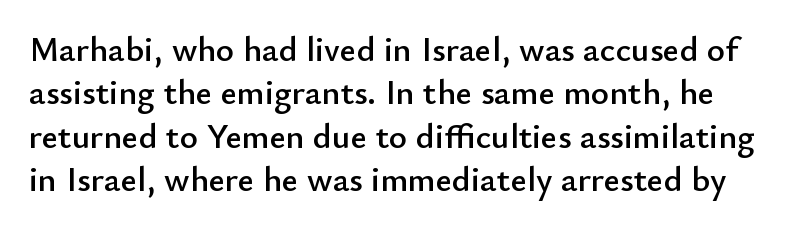
Q: Is the text italic (slanted)? A: No, it is upright.
Q: Is the typeface a serif or a sans-serif typeface? A: Sans-serif.
Q: Is the text underlined? A: No.
Q: Is the spacing between letters normal or unusually wide? A: Normal.
Q: Width (condensed, normal, or wide)? A: Normal.
Q: Stroke contrast? A: Low.
Q: x-height? A: Small.
Q: Monospaced? A: No.
